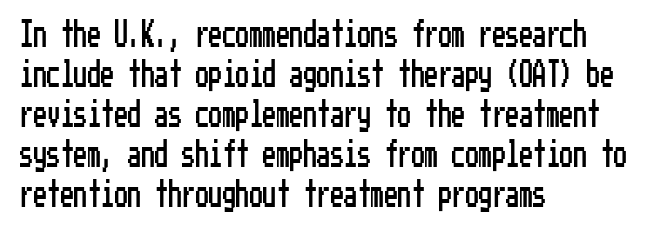
Regular leading. The zone under the glyphs is completely vacant. Italic? Not at all — the glyphs are vertical. A typesetter would call this zero additional tracking. Leftover space on each line is placed entirely after the last word.
